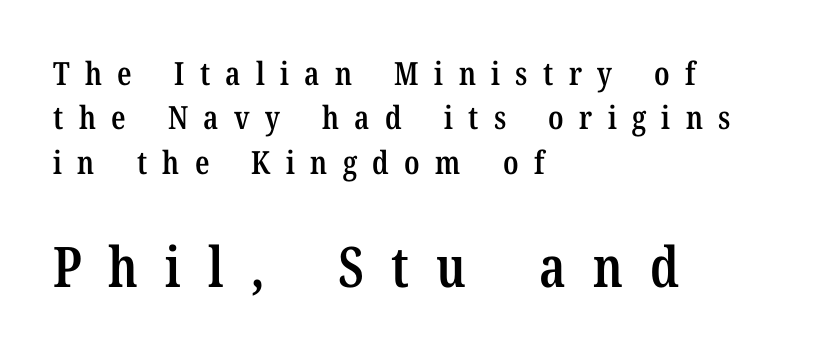
The image shows 56 px semibold, condensed serif type, upright; set left-aligned, normal line spacing (1.39x), unusually wide letter spacing (+0.48 em), not underlined; the second (bottom) block is 1.75x larger; low stroke contrast and a medium x-height.
